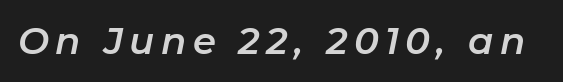
This sample uses an oblique cut, with every glyph tilted off the vertical. Varying glyph widths throughout — classic text-font behaviour. Any mark beneath the type? The region is blank.
